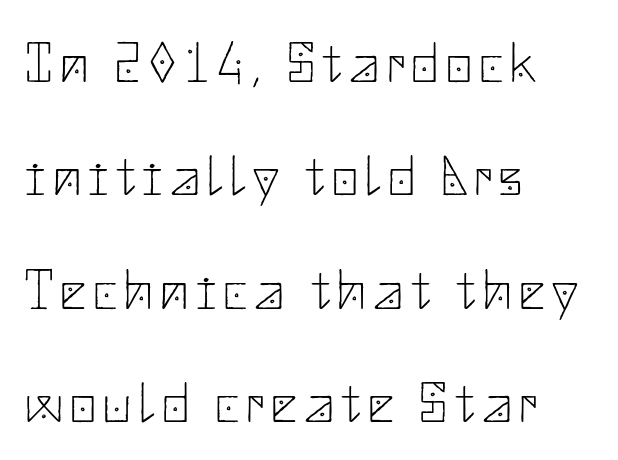
Q: Is the text bold? A: No.
Q: Is the text italic (slanted)? A: No, it is upright.
Q: Is the typeface a serif or a sans-serif typeface? A: Sans-serif.
Q: Is the text underlined? A: No.
Q: How is the paragraph aligned? A: Left-aligned.
Q: Is the spacing between lines tight, normal or loose? A: Loose.
Q: Width (condensed, normal, or wide)? A: Normal.
Q: Stroke contrast? A: Low.
Q: x-height? A: Small.
